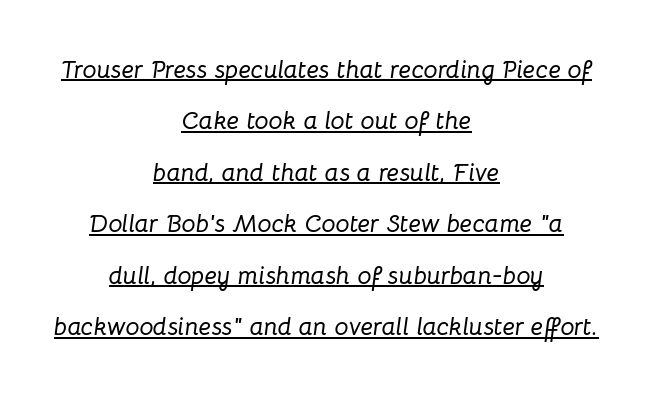
{"italic": "yes", "lean": "right", "slant_degrees": 8, "underline": "yes", "align": "center", "line_spacing": "loose", "line_spacing_ratio": 2.06, "letter_spacing": "normal", "letter_spacing_em": 0.0, "glyph_px": 25}
